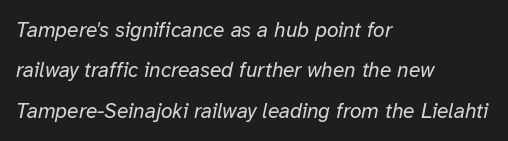
The image shows 21 px text type, italic (leaning right); set left-aligned, loose line spacing (1.92x), normal letter spacing, not underlined.
